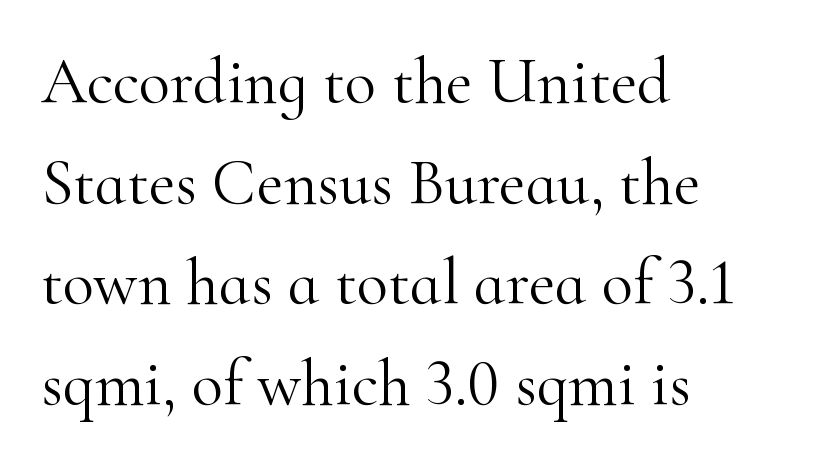
Q: Is the text bold? A: No.
Q: Is the text italic (slanted)? A: No, it is upright.
Q: Is the typeface a serif or a sans-serif typeface? A: Serif.
Q: Is the text underlined? A: No.
Q: How is the paragraph aligned? A: Left-aligned.
Q: Is the spacing between letters normal or unusually wide? A: Normal.
Q: Is the spacing between lines tight, normal or loose? A: Normal.
Q: Width (condensed, normal, or wide)? A: Normal.
Q: Stroke contrast? A: High.
Q: x-height? A: Small.
Q: Monospaced? A: No.
